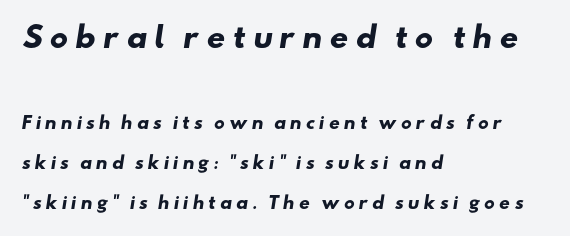
The image shows 29 px heavy, wide sans-serif type; set left-aligned, loose line spacing (2.36x), unusually wide letter spacing (+0.22 em), not underlined; the first (top) block is 1.71x larger; low stroke contrast and a small x-height.
